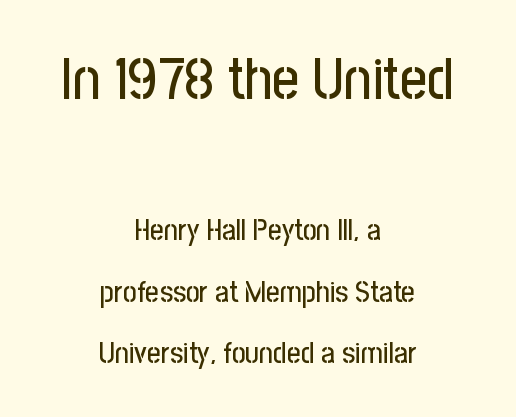
{"serif": "no", "italic": "no", "width": "condensed", "stroke_contrast": "low", "x_height": "medium", "monospaced": "no", "underline": "no", "align": "center", "line_spacing": "loose", "line_spacing_ratio": 2.05, "letter_spacing": "normal", "letter_spacing_em": 0.0, "larger_block": "first", "size_ratio": 1.97, "glyph_px": 59}
